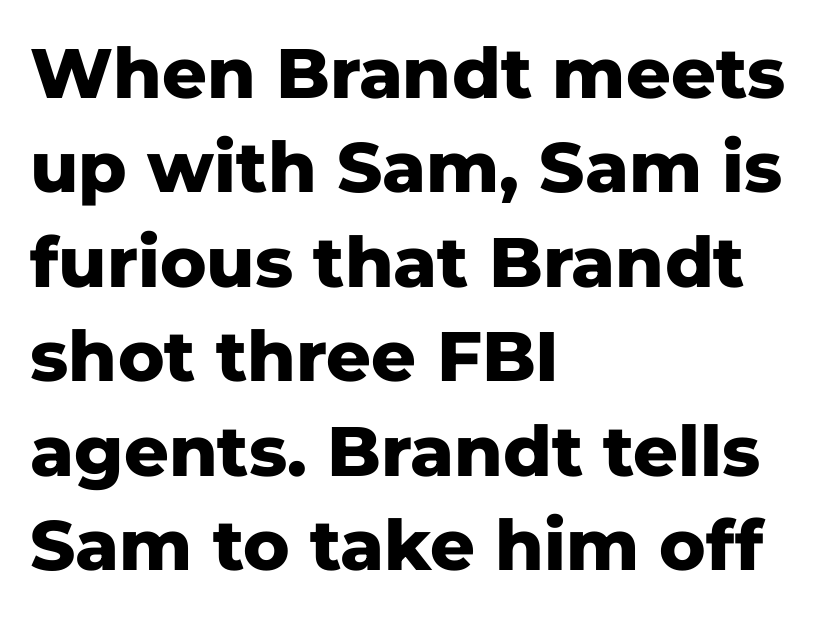
The image shows 70 px heavy sans-serif type, upright; set left-aligned, normal line spacing (1.35x), normal letter spacing, not underlined; low stroke contrast and a medium x-height.
